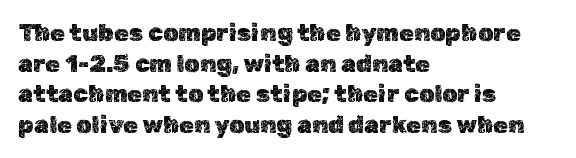
{"italic": "no", "underline": "no", "align": "left", "line_spacing": "normal", "line_spacing_ratio": 1.28, "letter_spacing": "normal", "letter_spacing_em": 0.0, "glyph_px": 24}
